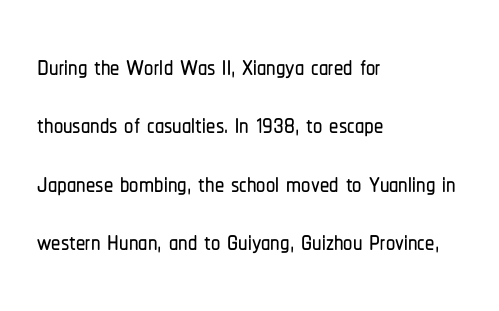
Q: Is the text italic (slanted)? A: No, it is upright.
Q: Is the typeface a serif or a sans-serif typeface? A: Sans-serif.
Q: Is the text underlined? A: No.
Q: How is the paragraph aligned? A: Left-aligned.
Q: Is the spacing between letters normal or unusually wide? A: Normal.
Q: Is the spacing between lines tight, normal or loose? A: Normal.
Q: Width (condensed, normal, or wide)? A: Condensed.
Q: Stroke contrast? A: Low.
Q: x-height? A: Medium.
Q: Monospaced? A: No.
